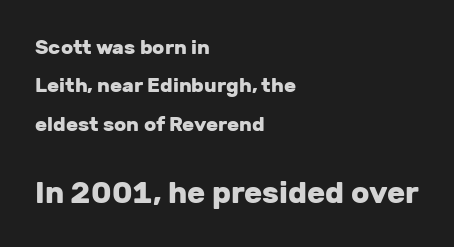
The image shows 30 px heavy sans-serif type, upright; set left-aligned, loose line spacing (1.92x), normal letter spacing, not underlined; the second (bottom) block is 1.5x larger; low stroke contrast and a medium x-height.
